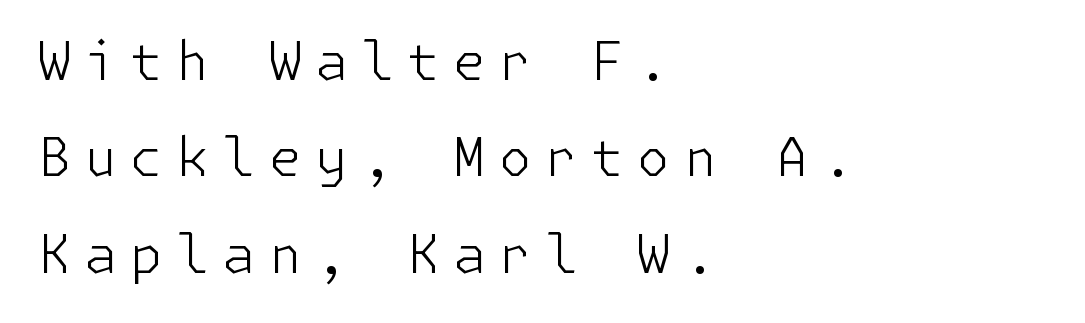
This rendering features lettering with no underline. Someone cranked the tracking dial way up on this one. The rag falls on the right side of this text block. The axis of the letterforms is exactly vertical.
